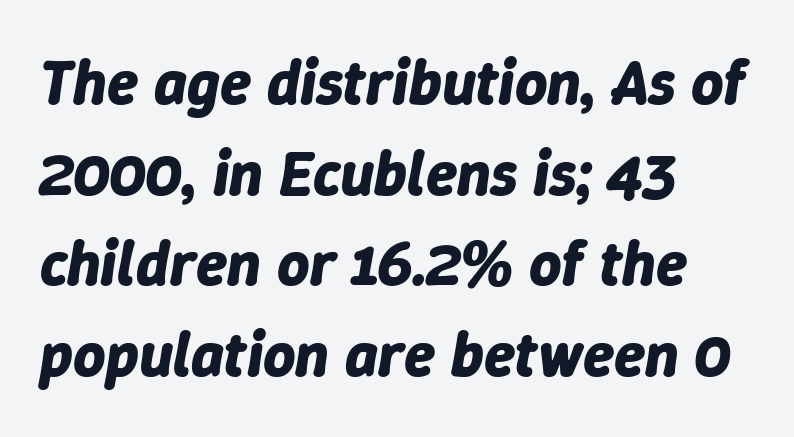
Heft: maximum for text — a bold. Honestly, the row spacing looks completely unremarkable. Typeset ragged right — the left edge is the straight one. Italic? Definitely — the glyphs are oblique. Each word holds together tightly as a unit, with standard inter-letter gaps.
